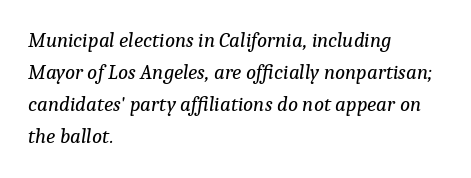
{"italic": "yes", "lean": "right", "slant_degrees": 9, "bold": "no", "underline": "no", "align": "left", "line_spacing": "normal", "line_spacing_ratio": 1.53, "letter_spacing": "normal", "letter_spacing_em": 0.0, "glyph_px": 21}
